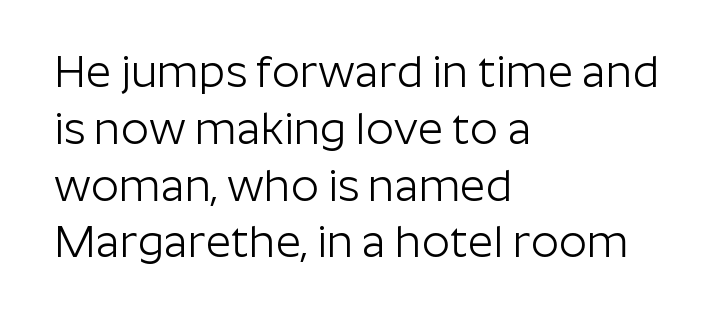
{"serif": "no", "italic": "no", "bold": "no", "weight": "light", "width": "normal", "stroke_contrast": "low", "x_height": "medium", "monospaced": "no", "underline": "no", "align": "left", "line_spacing": "normal", "line_spacing_ratio": 1.29, "letter_spacing": "normal", "letter_spacing_em": 0.0, "glyph_px": 44}
